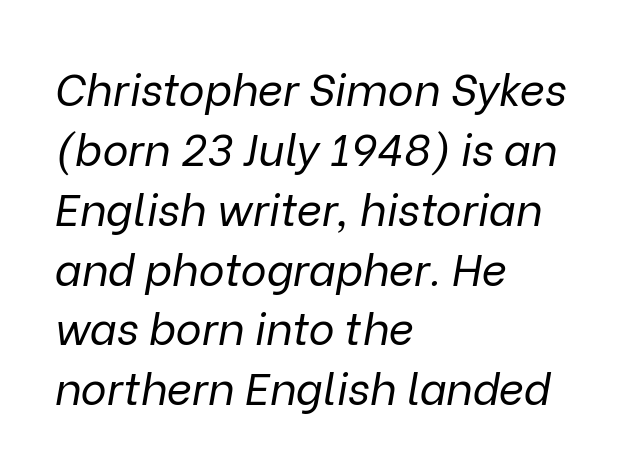
{"italic": "yes", "lean": "right", "slant_degrees": 9, "bold": "no", "weight": "regular", "width": "normal", "stroke_contrast": "low", "x_height": "medium", "monospaced": "no", "underline": "no", "align": "left", "line_spacing": "normal", "line_spacing_ratio": 1.36, "letter_spacing": "normal", "letter_spacing_em": 0.0, "glyph_px": 44}
